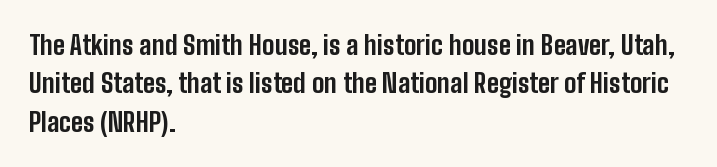
Q: Is the text bold? A: Yes.
Q: Is the text italic (slanted)? A: No, it is upright.
Q: Is the text underlined? A: No.
Q: How is the paragraph aligned? A: Left-aligned.
Q: Is the spacing between letters normal or unusually wide? A: Normal.
Q: Is the spacing between lines tight, normal or loose? A: Normal.
